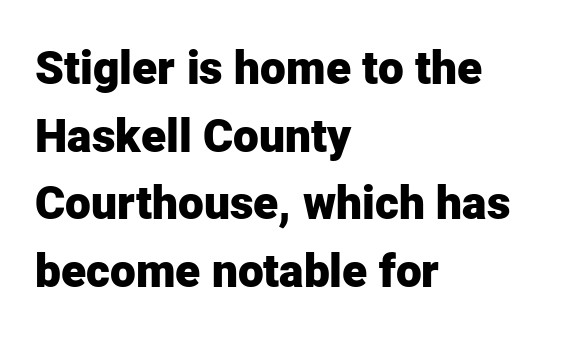
{"serif": "no", "italic": "no", "bold": "yes", "weight": "heavy", "width": "normal", "stroke_contrast": "low", "x_height": "medium", "monospaced": "no", "underline": "no", "align": "left", "line_spacing": "normal", "line_spacing_ratio": 1.47, "letter_spacing": "normal", "letter_spacing_em": 0.0, "glyph_px": 46}
